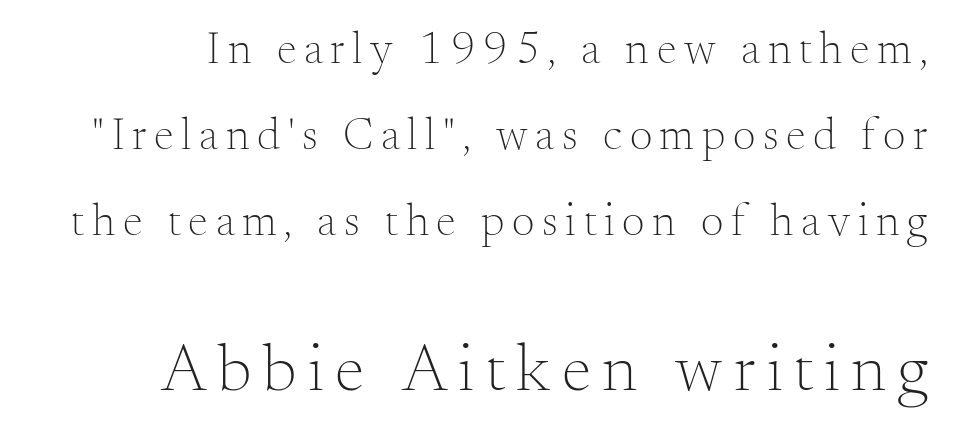
The specimen omits any rule beneath the text block's lines. A great deal of white space separates one row of letters from the next. Posture: vertical. Do the characters align in a grid? No, the font is proportional.
